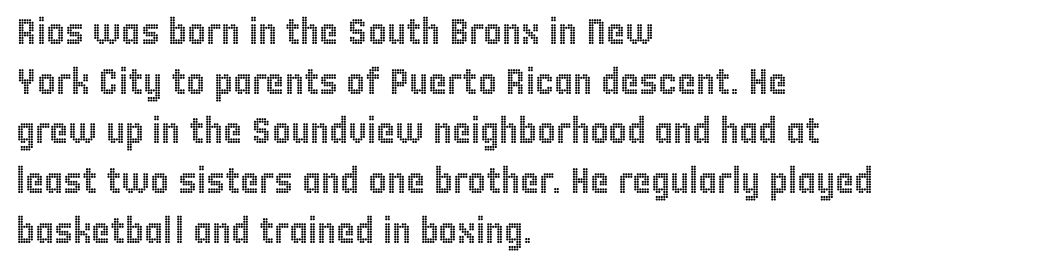
Q: Is the text italic (slanted)? A: No, it is upright.
Q: Is the text underlined? A: No.
Q: How is the paragraph aligned? A: Left-aligned.
Q: Is the spacing between letters normal or unusually wide? A: Normal.
Q: Is the spacing between lines tight, normal or loose? A: Normal.
Q: Width (condensed, normal, or wide)? A: Condensed.
Q: x-height? A: Large.
Q: Monospaced? A: No.
